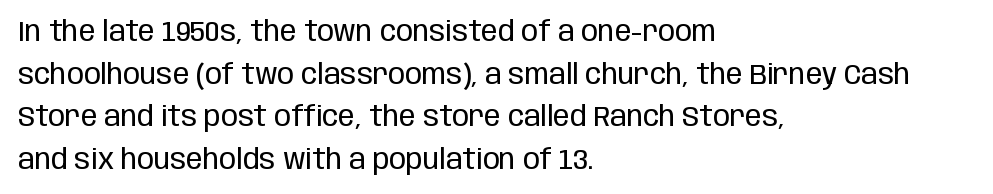
The foot of each line stays bare and open. No feet cap the strokes, marking this as sans-serif type. Quick note: not italic, upright. In CSS terms this would be text-align: left.
